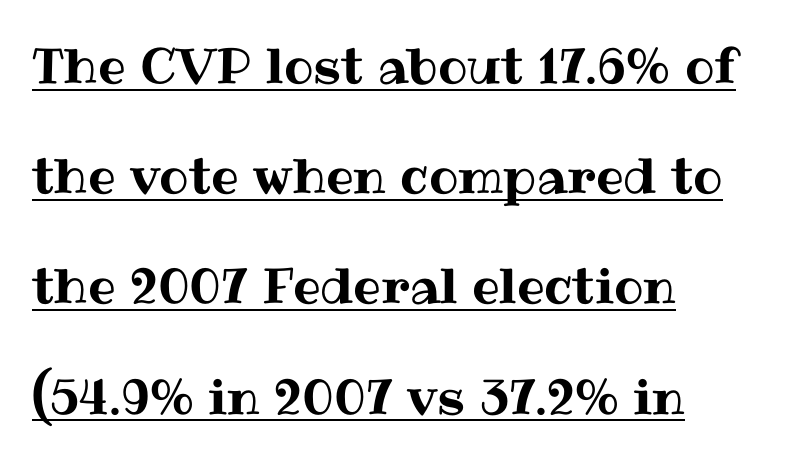
The image shows 49 px text type, upright; set left-aligned, loose line spacing (2.25x), normal letter spacing, underlined; medium stroke contrast and a medium x-height.
